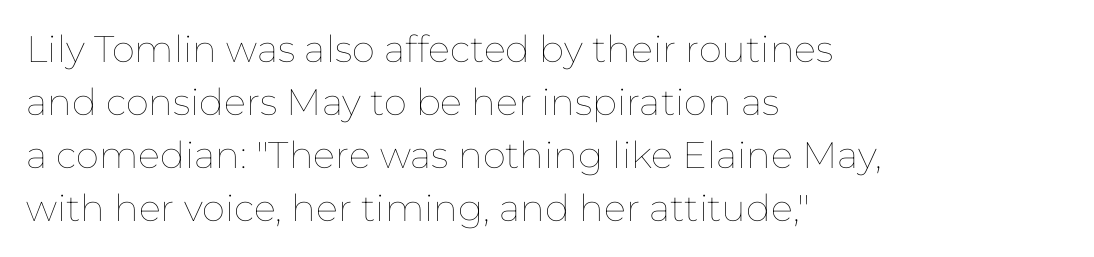
Between one letter and the next there's only the usual sliver of space. This is not heavy type; no bold has been used. All the whitespace from short lines collects on the right. Normally led — the rows are evenly, conventionally spaced. The letters stand upright; this is a roman face. The words here are not underlined.
